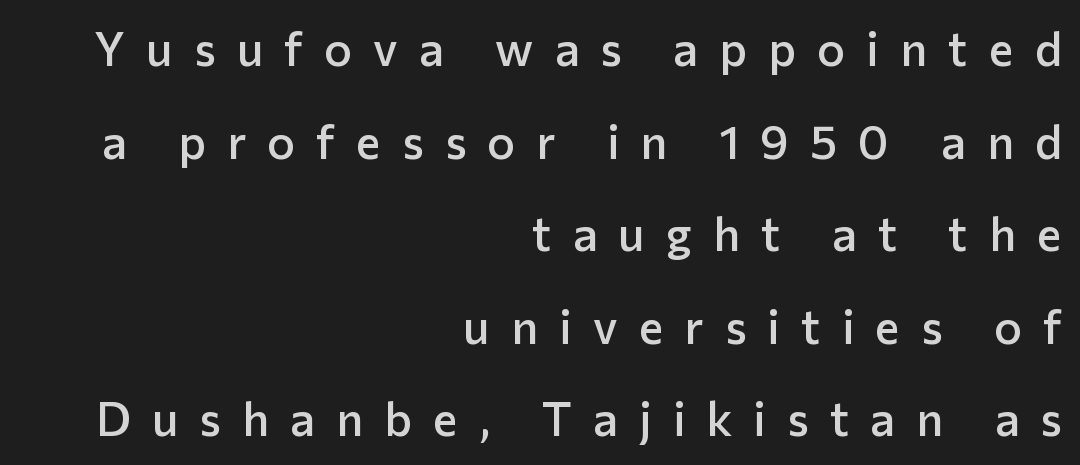
{"serif": "no", "italic": "no", "bold": "semi", "weight": "semibold", "width": "normal", "stroke_contrast": "low", "x_height": "medium", "monospaced": "no", "underline": "no", "align": "right", "line_spacing": "loose", "line_spacing_ratio": 1.97, "letter_spacing": "wide", "letter_spacing_em": 0.45, "glyph_px": 47}
